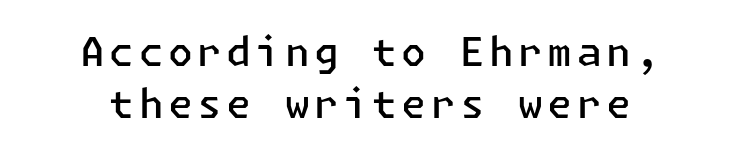
{"serif": "no", "italic": "no", "bold": "semi", "weight": "semibold", "width": "normal", "stroke_contrast": "low", "x_height": "medium", "underline": "no", "line_spacing": "normal", "line_spacing_ratio": 1.29, "glyph_px": 40}
